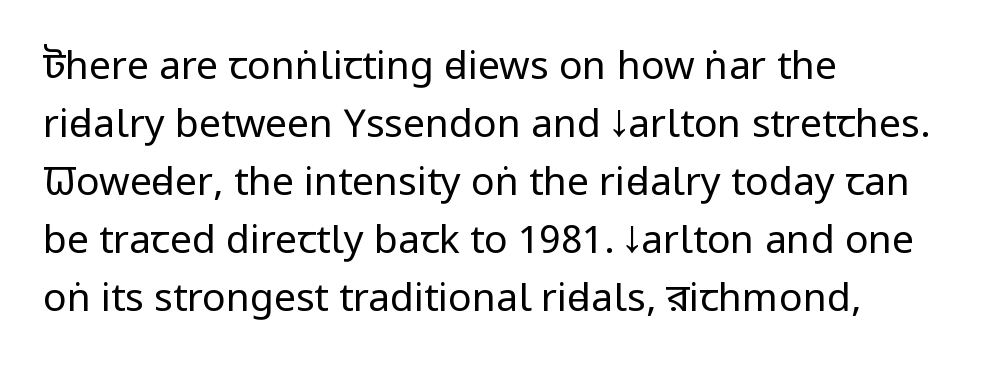
Q: Is the text bold? A: No.
Q: Is the text italic (slanted)? A: No, it is upright.
Q: Is the typeface a serif or a sans-serif typeface? A: Sans-serif.
Q: Is the text underlined? A: No.
Q: How is the paragraph aligned? A: Left-aligned.
Q: Is the spacing between letters normal or unusually wide? A: Normal.
Q: Is the spacing between lines tight, normal or loose? A: Normal.
Q: Width (condensed, normal, or wide)? A: Condensed.
Q: Stroke contrast? A: Low.
Q: x-height? A: Large.
Q: Monospaced? A: No.
